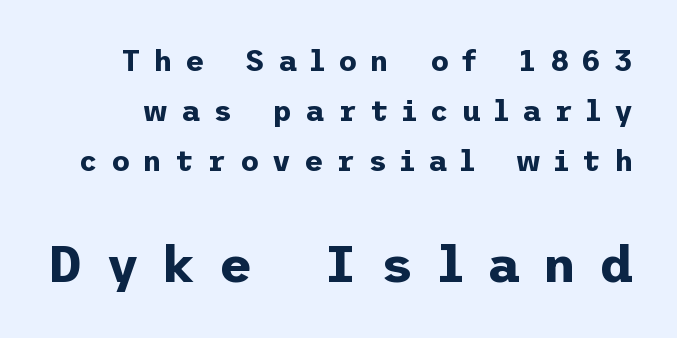
Which of the two is more prominent by size? The second, at the bottom. In terms of posture, this sample is upright. On the weight axis this lands at bold, roughly 700. A typesetter would call this heavily tracked-out type.
